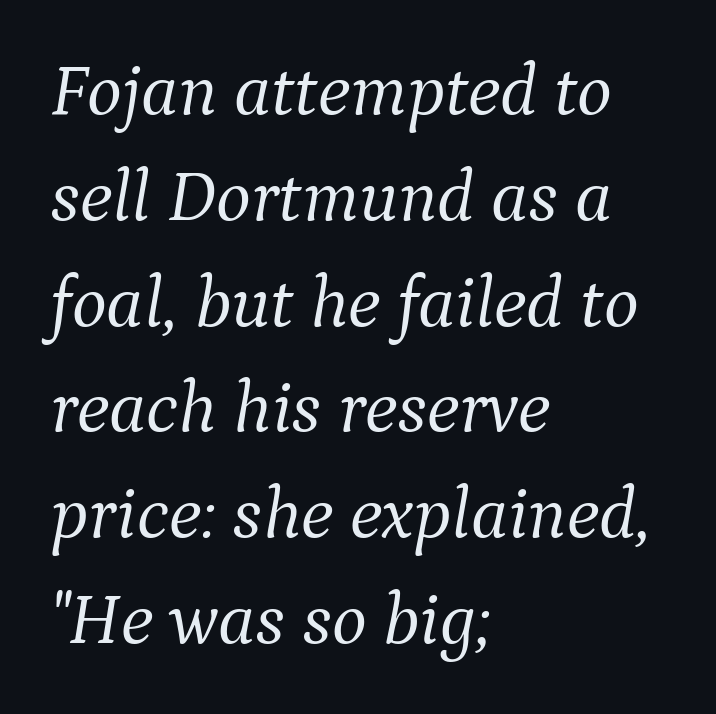
The image shows 74 px light serif type, italic (leaning right); set left-aligned, normal line spacing (1.43x), normal letter spacing, not underlined; medium stroke contrast and a medium x-height.
